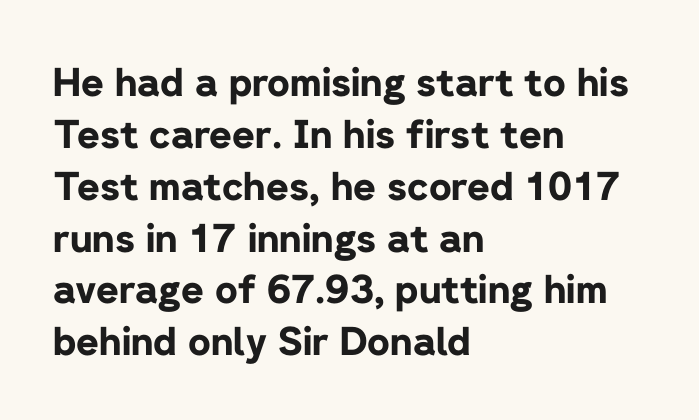
The image shows 39 px bold sans-serif type, upright; set left-aligned, normal line spacing (1.33x), normal letter spacing, not underlined; low stroke contrast and a medium x-height.
